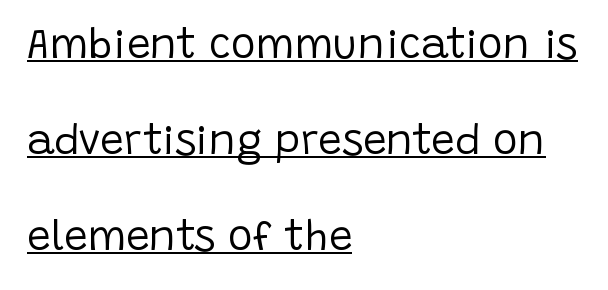
Q: Is the text bold? A: No.
Q: Is the text italic (slanted)? A: No, it is upright.
Q: Is the typeface a serif or a sans-serif typeface? A: Sans-serif.
Q: Is the text underlined? A: Yes.
Q: How is the paragraph aligned? A: Left-aligned.
Q: Is the spacing between letters normal or unusually wide? A: Normal.
Q: Is the spacing between lines tight, normal or loose? A: Loose.
Q: Width (condensed, normal, or wide)? A: Normal.
Q: Stroke contrast? A: Low.
Q: x-height? A: Large.
Q: Monospaced? A: No.
